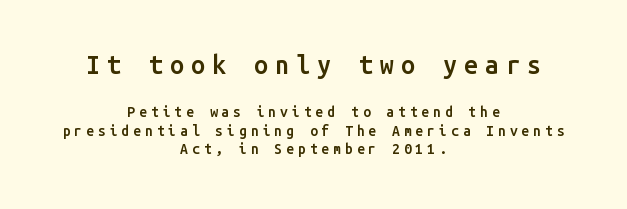
{"italic": "no", "bold": "semi", "underline": "no", "align": "center", "line_spacing": "normal", "line_spacing_ratio": 1.33, "letter_spacing": "wide", "letter_spacing_em": 0.28, "larger_block": "first", "size_ratio": 1.79, "glyph_px": 25}
